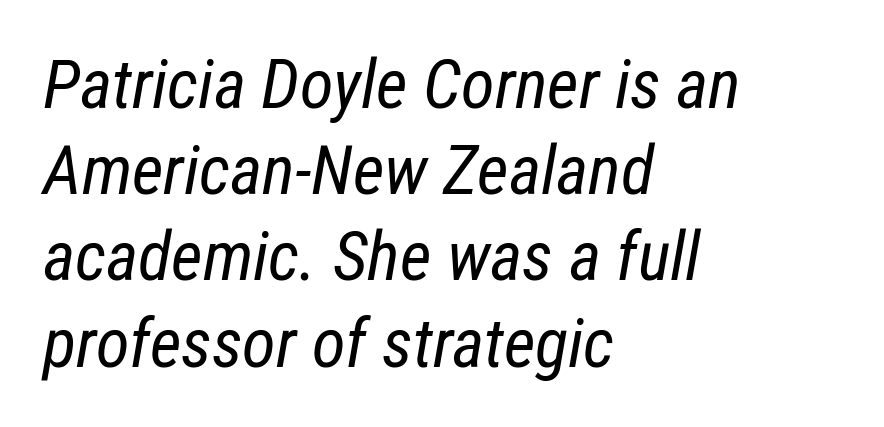
Q: Is the text bold? A: No.
Q: Is the text italic (slanted)? A: Yes, it leans right by about 12 degrees.
Q: Is the text underlined? A: No.
Q: How is the paragraph aligned? A: Left-aligned.
Q: Is the spacing between letters normal or unusually wide? A: Normal.
Q: Is the spacing between lines tight, normal or loose? A: Normal.
Q: Width (condensed, normal, or wide)? A: Condensed.
Q: Stroke contrast? A: Low.
Q: x-height? A: Medium.
Q: Monospaced? A: No.
